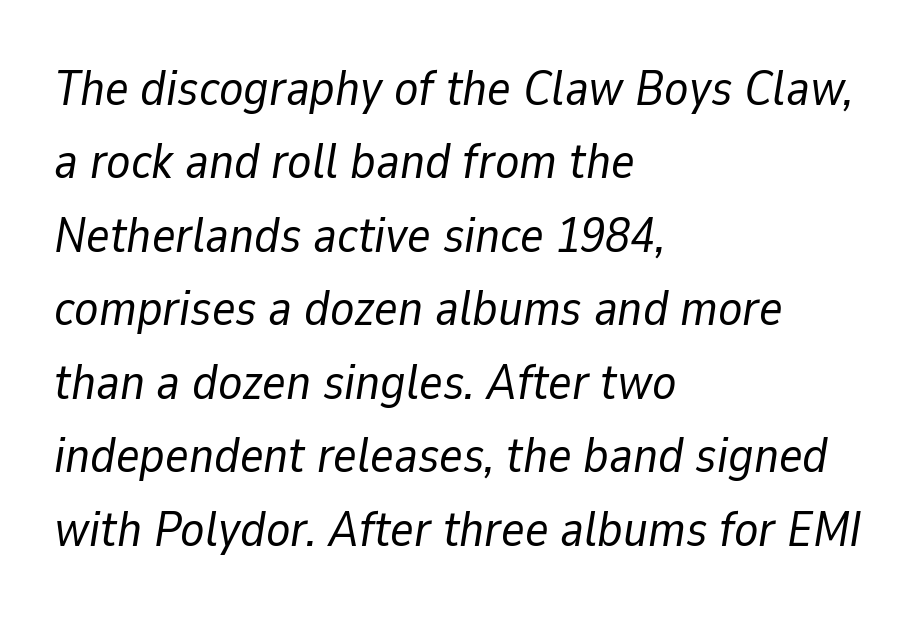
The image shows 50 px regular-weight type, italic (leaning right); set left-aligned, normal line spacing (1.47x), normal letter spacing, not underlined; low stroke contrast and a medium x-height.
